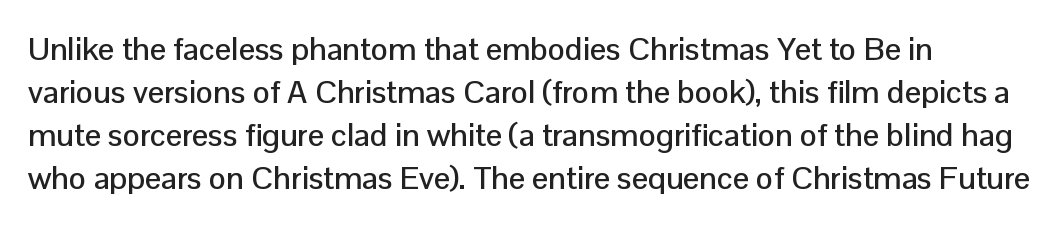
Q: Is the text italic (slanted)? A: No, it is upright.
Q: Is the typeface a serif or a sans-serif typeface? A: Sans-serif.
Q: Is the text underlined? A: No.
Q: Is the spacing between letters normal or unusually wide? A: Normal.
Q: Is the spacing between lines tight, normal or loose? A: Normal.
Q: Width (condensed, normal, or wide)? A: Normal.
Q: Stroke contrast? A: Low.
Q: x-height? A: Medium.
Q: Monospaced? A: No.
